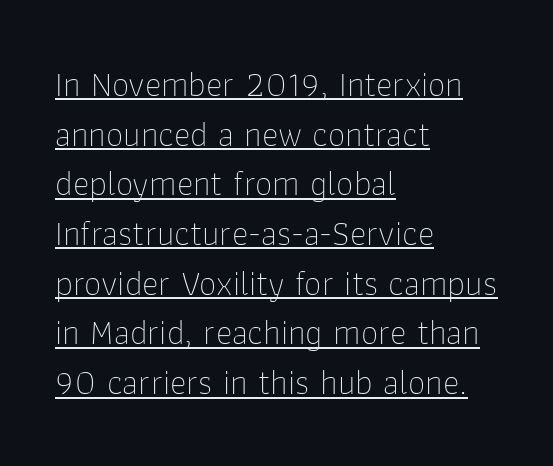
{"serif": "no", "italic": "no", "bold": "no", "weight": "thin", "width": "normal", "stroke_contrast": "low", "x_height": "medium", "monospaced": "no", "underline": "yes", "align": "left", "line_spacing": "normal", "line_spacing_ratio": 1.42, "letter_spacing": "normal", "letter_spacing_em": 0.0, "glyph_px": 35}
